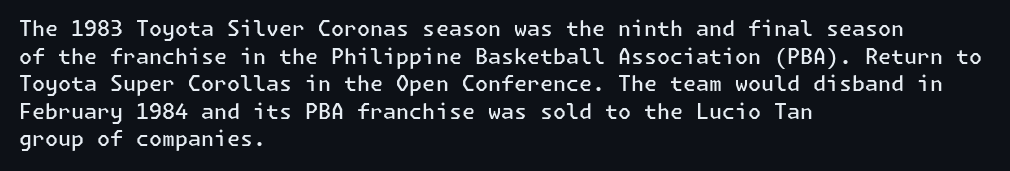
This sample uses plain, unmodified letter spacing. The foot of each line stays bare and open. The leading is moderate, giving the passage an even texture. A somewhat darkened texture: the type is semibold rather than bold.
